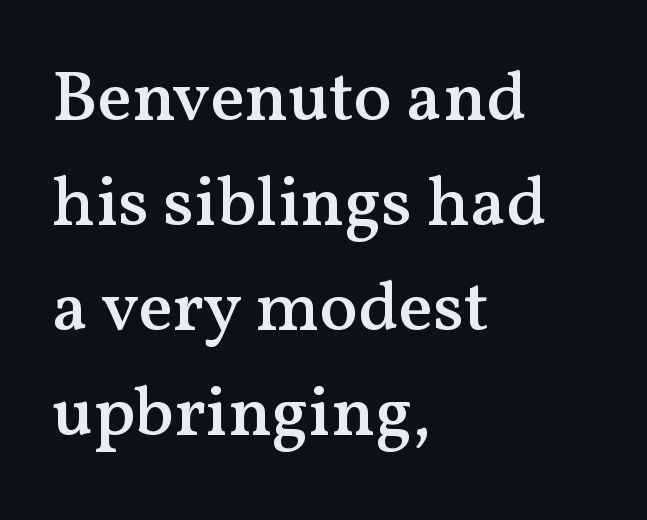
The image shows 71 px semibold serif type, upright; set left-aligned, normal line spacing (1.48x), normal letter spacing, not underlined; medium stroke contrast and a medium x-height.
